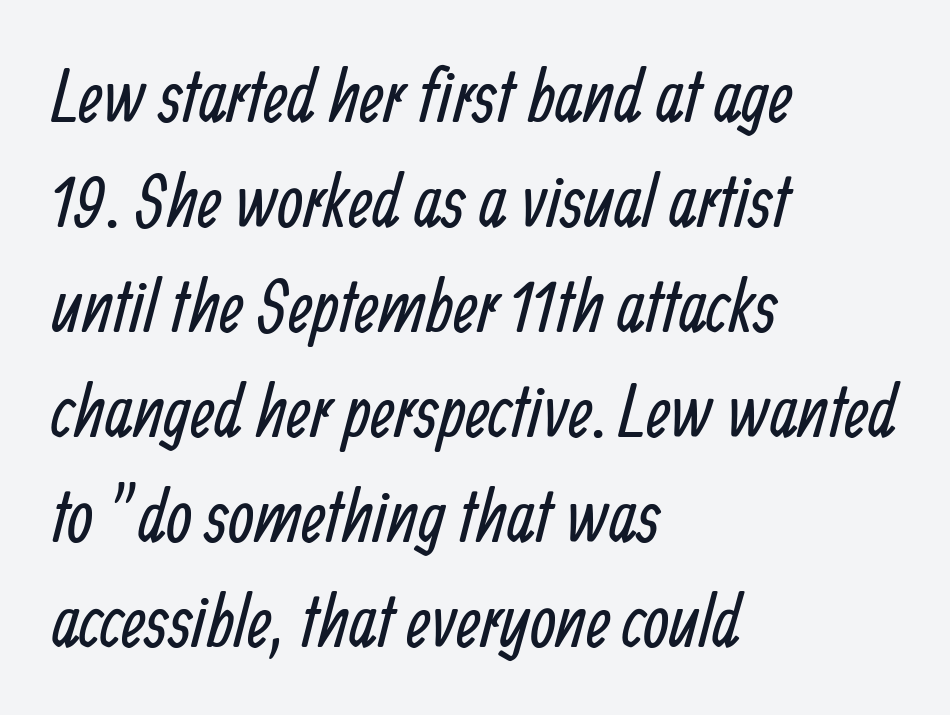
The image shows 74 px regular-weight, condensed sans-serif type; set left-aligned, normal line spacing (1.42x), normal letter spacing, not underlined; low stroke contrast and a medium x-height.
